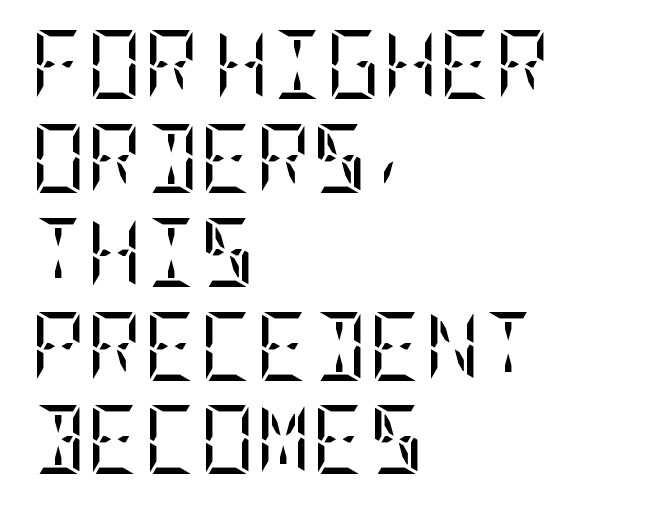
Anything drawn beneath the words? Only blank space. Stem width sits at or under what a default text font uses. Is there any slant? The stems are plumb. Left-aligned paragraph, ragged on the right.
